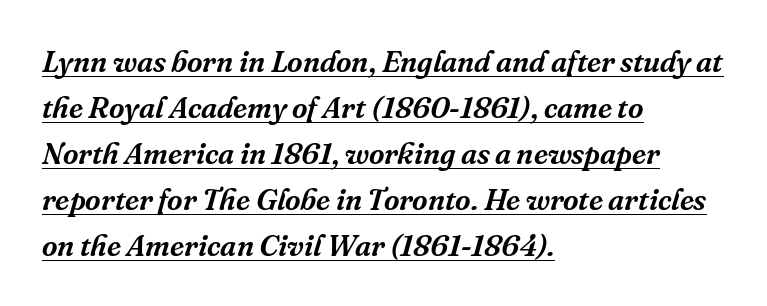
The image shows 30 px serif type, italic (leaning right); set left-aligned, normal line spacing (1.53x), normal letter spacing, underlined; medium stroke contrast and a medium x-height.
